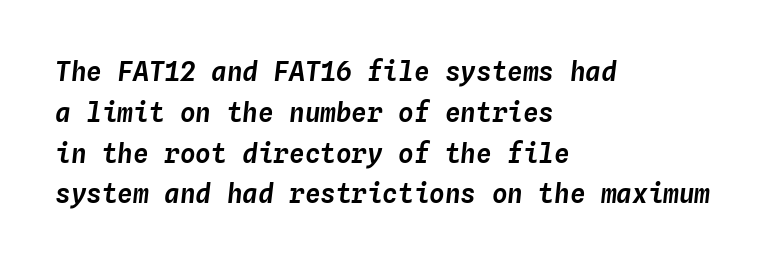
The image shows 26 px text type, italic (leaning right); set left-aligned, normal line spacing (1.57x), normal letter spacing, not underlined.
